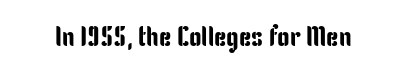
{"serif": "no", "italic": "no", "width": "condensed", "stroke_contrast": "low", "x_height": "medium", "monospaced": "no", "underline": "no", "letter_spacing": "normal", "letter_spacing_em": 0.0, "glyph_px": 28}
